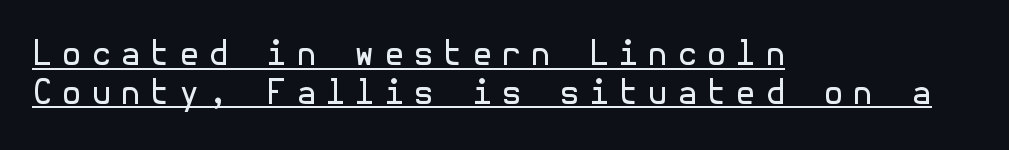
Honestly, the letter spacing is so wide it's the main thing you notice. No italicization has been applied; the sample stays upright. Serif or sans? Sans — the stroke terminals are bare. A continuous stroke trails under the words, as in a hyperlink. This rendering uses left alignment, leaving the right contour irregular.
